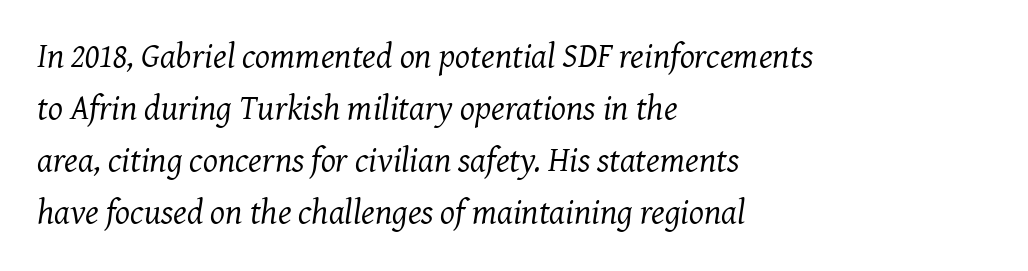
The image shows 35 px regular-weight serif type, italic (leaning right); set left-aligned, normal line spacing (1.49x), normal letter spacing, not underlined; medium stroke contrast and a medium x-height.
